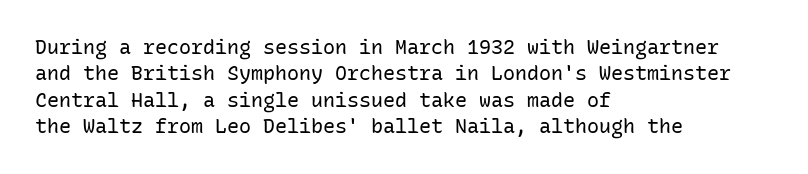
Q: Is the text bold? A: No.
Q: Is the text italic (slanted)? A: No, it is upright.
Q: Is the text underlined? A: No.
Q: How is the paragraph aligned? A: Left-aligned.
Q: Is the spacing between letters normal or unusually wide? A: Normal.
Q: Is the spacing between lines tight, normal or loose? A: Normal.
